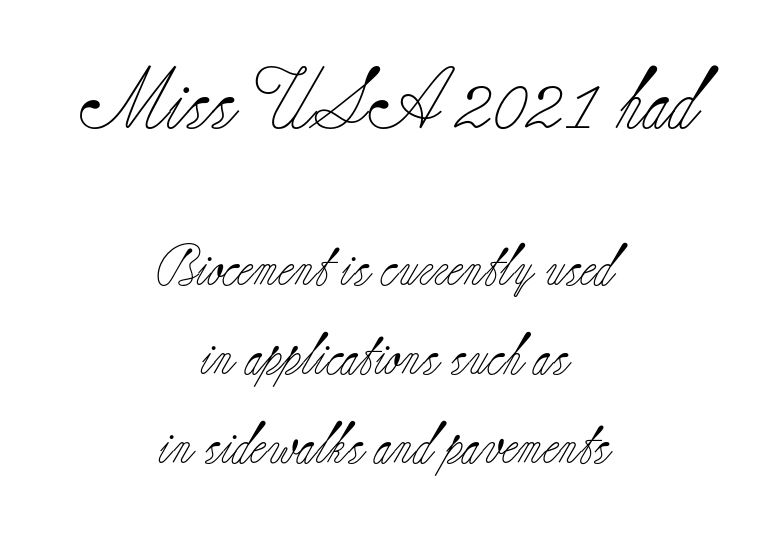
Q: Is the text bold? A: No.
Q: Is the text italic (slanted)? A: Yes.
Q: Is the typeface a serif or a sans-serif typeface? A: Serif.
Q: Is the text underlined? A: No.
Q: How is the paragraph aligned? A: Centered.
Q: Is the spacing between letters normal or unusually wide? A: Normal.
Q: Is the spacing between lines tight, normal or loose? A: Loose.
Q: Which block of text is set in a larger size, the first (top) or the second (bottom)? A: The first (top) one.
Q: Width (condensed, normal, or wide)? A: Normal.
Q: Stroke contrast? A: Low.
Q: x-height? A: Small.
Q: Monospaced? A: No.
